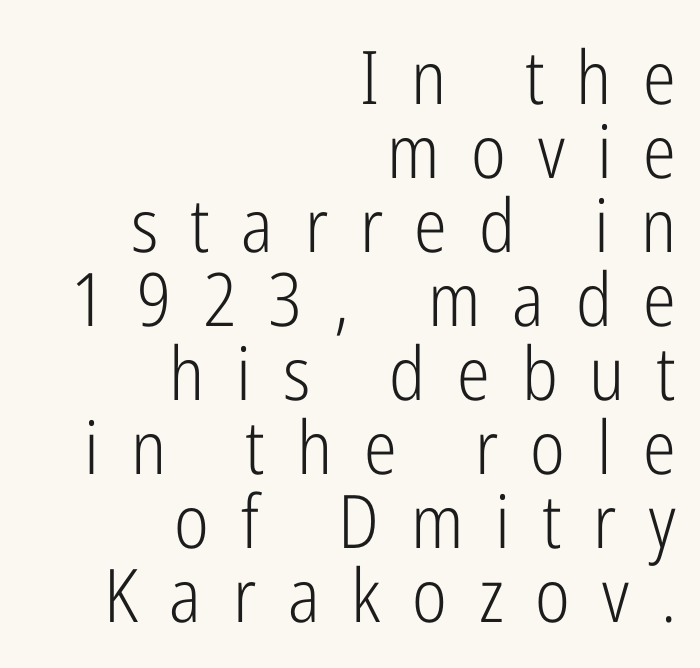
No italicization has been applied; the sample stays upright. Typeset ragged left — the right edge is the straight one. This is sans-serif lettering, the kind often seen on screens and signage. Is this a fixed-width face? No — the glyphs have proportional, varying widths. Heaviness? Minimal to ordinary, like unemphasized prose. Honestly, the rows look squashed on top of each other.
